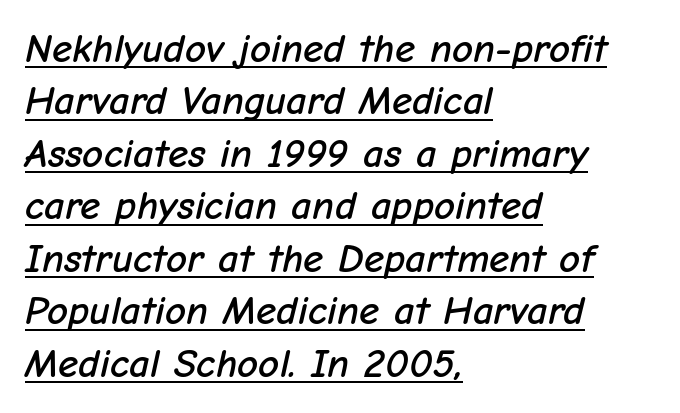
The image shows 41 px text type, italic (leaning right); set left-aligned, normal line spacing (1.28x), normal letter spacing, underlined; low stroke contrast and a medium x-height.
